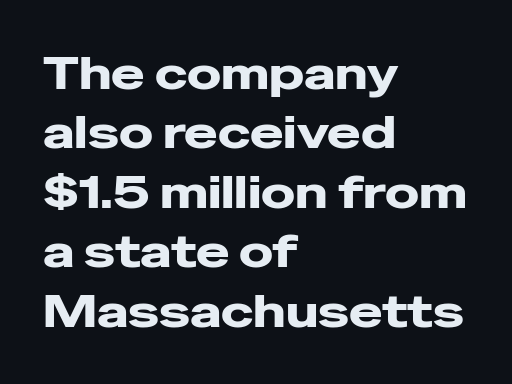
{"serif": "no", "italic": "no", "bold": "yes", "weight": "heavy", "width": "wide", "stroke_contrast": "low", "x_height": "medium", "monospaced": "no", "underline": "no", "align": "left", "line_spacing": "normal", "line_spacing_ratio": 1.32, "letter_spacing": "normal", "letter_spacing_em": 0.0, "glyph_px": 45}
